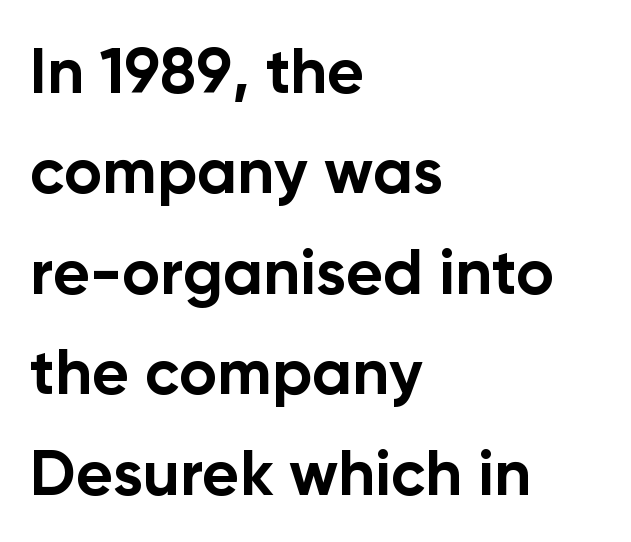
{"serif": "no", "italic": "no", "bold": "yes", "weight": "bold", "width": "normal", "stroke_contrast": "low", "x_height": "medium", "monospaced": "no", "underline": "no", "align": "left", "line_spacing": "normal", "line_spacing_ratio": 1.57, "letter_spacing": "normal", "letter_spacing_em": 0.0, "glyph_px": 64}
